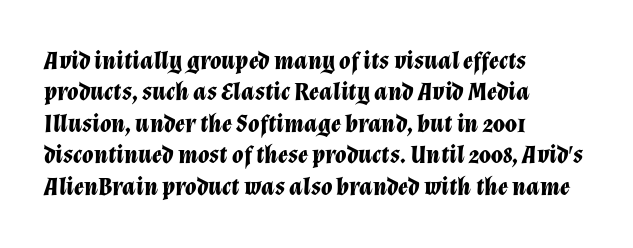
Q: Is the text bold? A: Yes.
Q: Is the text italic (slanted)? A: Yes, it leans right by about 12 degrees.
Q: Is the text underlined? A: No.
Q: How is the paragraph aligned? A: Left-aligned.
Q: Is the spacing between letters normal or unusually wide? A: Normal.
